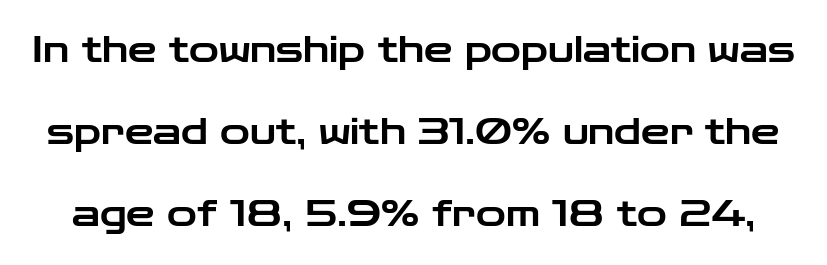
Q: Is the text italic (slanted)? A: No, it is upright.
Q: Is the typeface a serif or a sans-serif typeface? A: Sans-serif.
Q: Is the text underlined? A: No.
Q: Is the spacing between letters normal or unusually wide? A: Normal.
Q: Is the spacing between lines tight, normal or loose? A: Loose.
Q: Width (condensed, normal, or wide)? A: Wide.
Q: Stroke contrast? A: Low.
Q: x-height? A: Medium.
Q: Monospaced? A: No.
